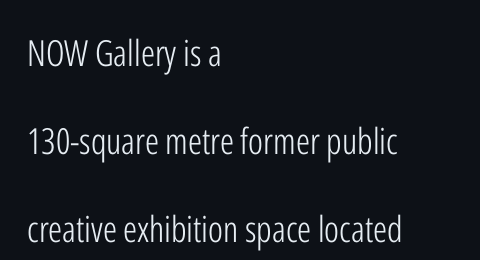
{"serif": "no", "italic": "no", "bold": "no", "weight": "light", "width": "condensed", "stroke_contrast": "low", "x_height": "medium", "monospaced": "no", "underline": "no", "align": "left", "line_spacing": "loose", "line_spacing_ratio": 2.45, "letter_spacing": "normal", "letter_spacing_em": 0.0, "glyph_px": 36}
